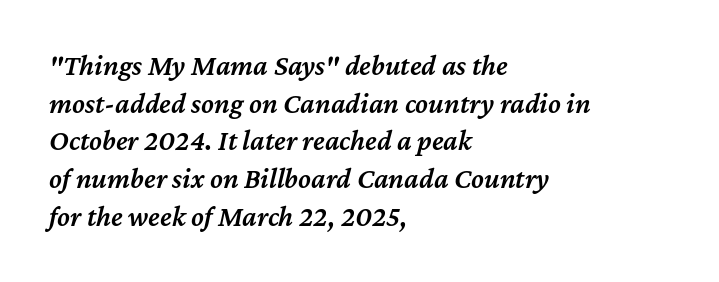
The image shows 29 px semibold type, italic (leaning right); set left-aligned, normal line spacing (1.3x), normal letter spacing, not underlined; medium stroke contrast and a medium x-height.
